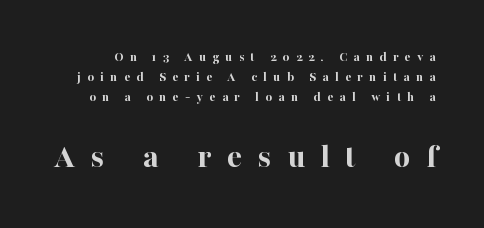
{"serif": "yes", "italic": "no", "bold": "yes", "weight": "bold", "width": "normal", "stroke_contrast": "high", "x_height": "medium", "monospaced": "no", "underline": "no", "line_spacing": "normal", "line_spacing_ratio": 1.44, "letter_spacing": "wide", "letter_spacing_em": 0.45, "larger_block": "second", "size_ratio": 2.5, "glyph_px": 35}
